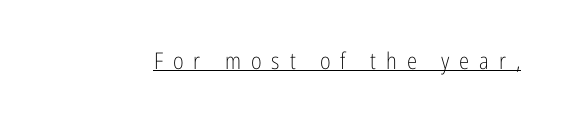
Posture: straight, roman, zero tilt. Descenders here cross a horizontal rule under the line. These glyphs show unthickened strokes, regular width or finer. How are the letters spaced? Widely, with obvious added tracking.
